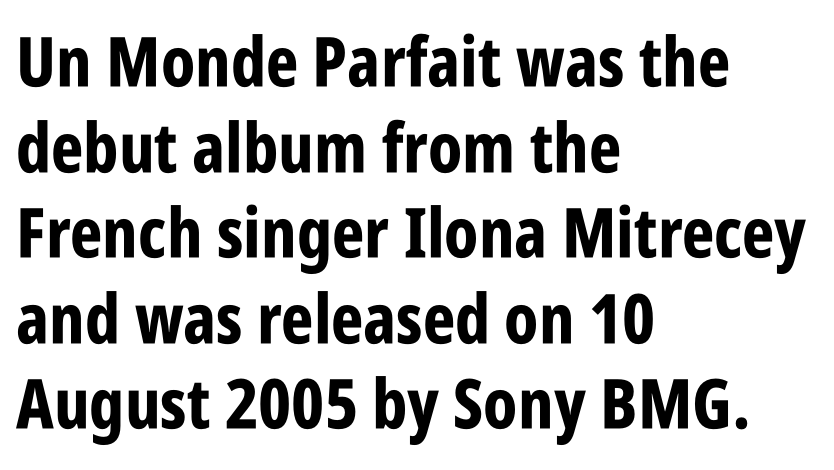
Q: Is the text bold? A: Yes.
Q: Is the text italic (slanted)? A: No, it is upright.
Q: Is the typeface a serif or a sans-serif typeface? A: Sans-serif.
Q: Is the text underlined? A: No.
Q: How is the paragraph aligned? A: Left-aligned.
Q: Is the spacing between letters normal or unusually wide? A: Normal.
Q: Width (condensed, normal, or wide)? A: Condensed.
Q: Stroke contrast? A: Low.
Q: x-height? A: Large.
Q: Monospaced? A: No.
